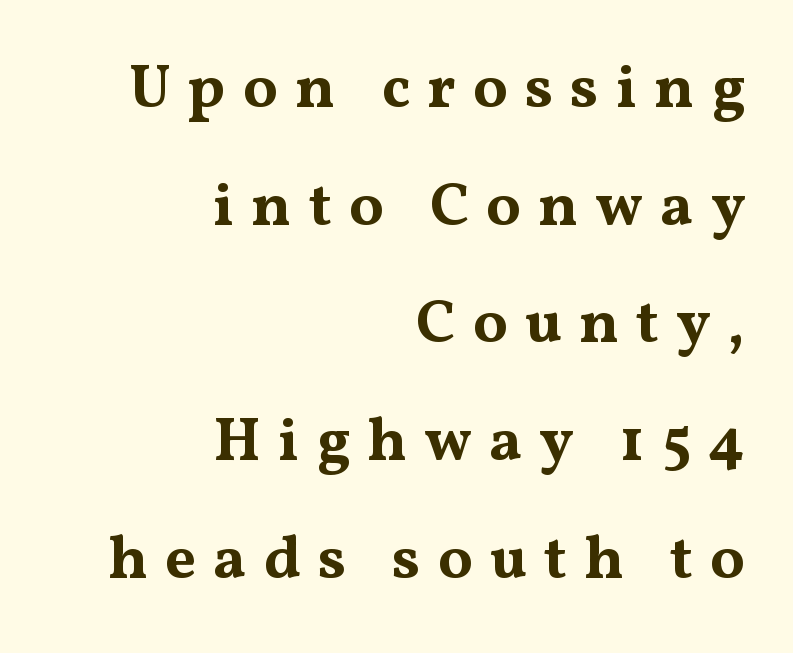
Q: Is the text bold? A: Yes.
Q: Is the text italic (slanted)? A: No, it is upright.
Q: Is the typeface a serif or a sans-serif typeface? A: Serif.
Q: Is the text underlined? A: No.
Q: How is the paragraph aligned? A: Right-aligned.
Q: Is the spacing between letters normal or unusually wide? A: Unusually wide.
Q: Is the spacing between lines tight, normal or loose? A: Loose.
Q: Width (condensed, normal, or wide)? A: Wide.
Q: Stroke contrast? A: Medium.
Q: x-height? A: Medium.
Q: Monospaced? A: No.
